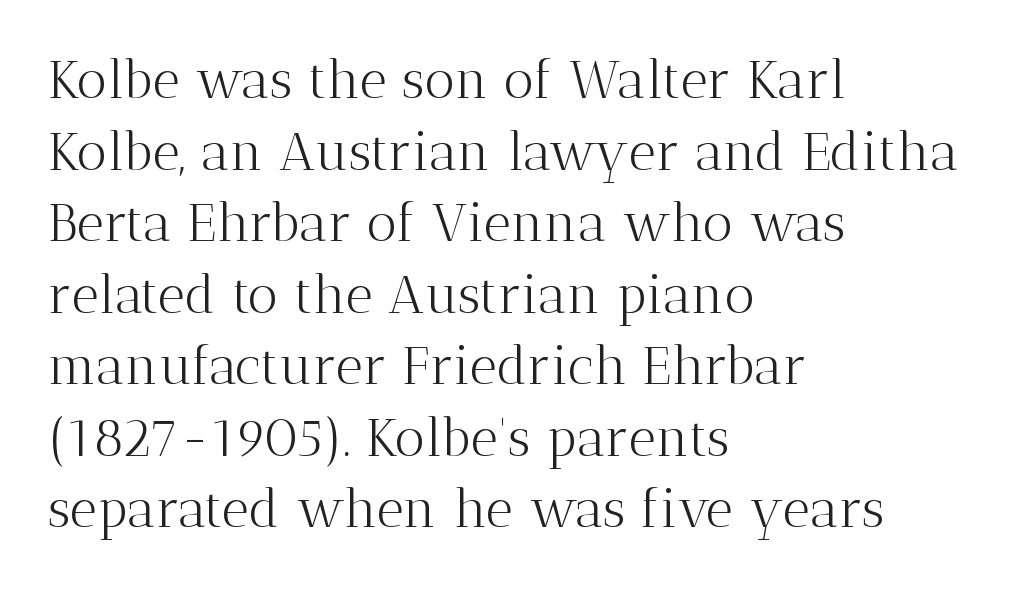
The image shows 53 px light serif type, upright; set left-aligned, normal line spacing (1.35x), normal letter spacing, not underlined; medium stroke contrast and a medium x-height.
